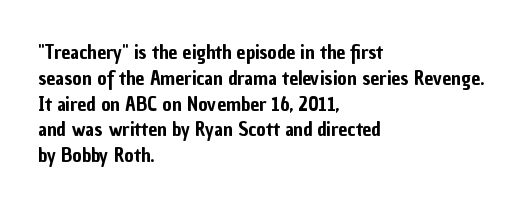
Q: Is the text italic (slanted)? A: No, it is upright.
Q: Is the text underlined? A: No.
Q: How is the paragraph aligned? A: Left-aligned.
Q: Is the spacing between letters normal or unusually wide? A: Normal.
Q: Is the spacing between lines tight, normal or loose? A: Normal.
